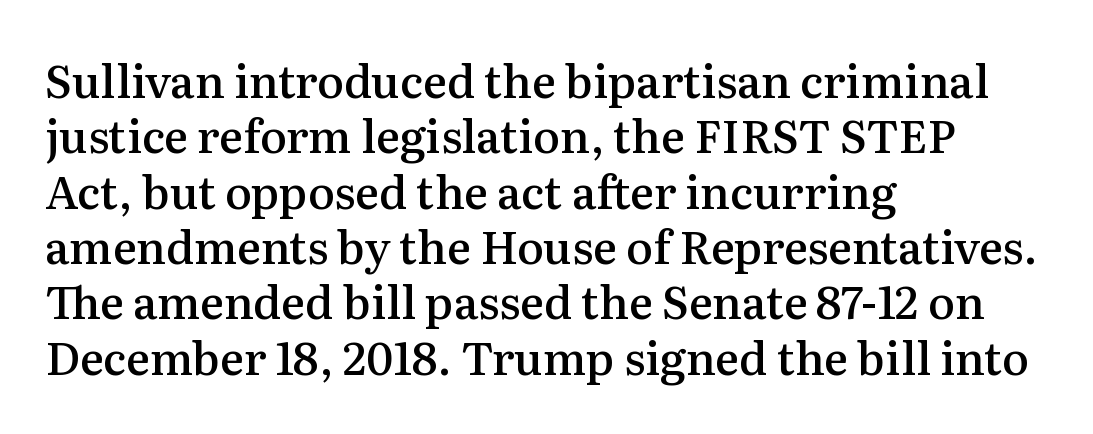
Q: Is the text bold? A: Semi-bold.
Q: Is the text italic (slanted)? A: No, it is upright.
Q: Is the typeface a serif or a sans-serif typeface? A: Serif.
Q: Is the text underlined? A: No.
Q: How is the paragraph aligned? A: Left-aligned.
Q: Is the spacing between letters normal or unusually wide? A: Normal.
Q: Width (condensed, normal, or wide)? A: Normal.
Q: Stroke contrast? A: Medium.
Q: x-height? A: Medium.
Q: Monospaced? A: No.
